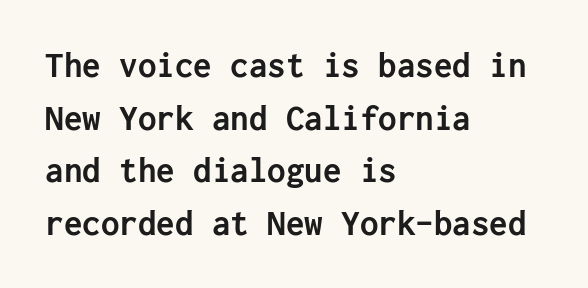
Q: Is the text bold? A: Yes.
Q: Is the text italic (slanted)? A: No, it is upright.
Q: Is the typeface a serif or a sans-serif typeface? A: Sans-serif.
Q: Is the text underlined? A: No.
Q: How is the paragraph aligned? A: Left-aligned.
Q: Is the spacing between letters normal or unusually wide? A: Normal.
Q: Is the spacing between lines tight, normal or loose? A: Normal.
Q: Width (condensed, normal, or wide)? A: Normal.
Q: Stroke contrast? A: Low.
Q: x-height? A: Medium.
